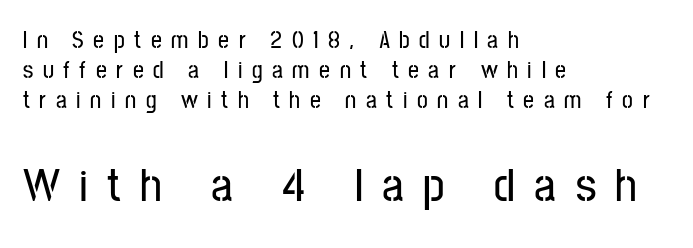
Q: Is the text italic (slanted)? A: No, it is upright.
Q: Is the typeface a serif or a sans-serif typeface? A: Sans-serif.
Q: Is the text underlined? A: No.
Q: How is the paragraph aligned? A: Left-aligned.
Q: Is the spacing between letters normal or unusually wide? A: Unusually wide.
Q: Is the spacing between lines tight, normal or loose? A: Normal.
Q: Which block of text is set in a larger size, the first (top) or the second (bottom)? A: The second (bottom) one.
Q: Width (condensed, normal, or wide)? A: Condensed.
Q: Stroke contrast? A: Low.
Q: x-height? A: Medium.
Q: Monospaced? A: No.
